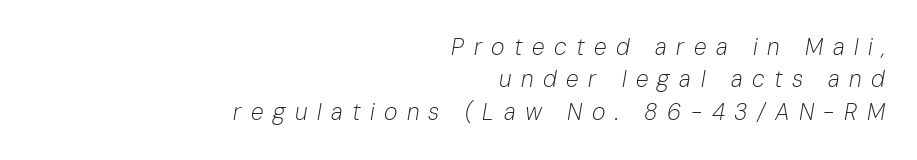
The image shows 23 px text type, italic (leaning right); set right-aligned, normal line spacing (1.41x), unusually wide letter spacing (+0.41 em), not underlined.
